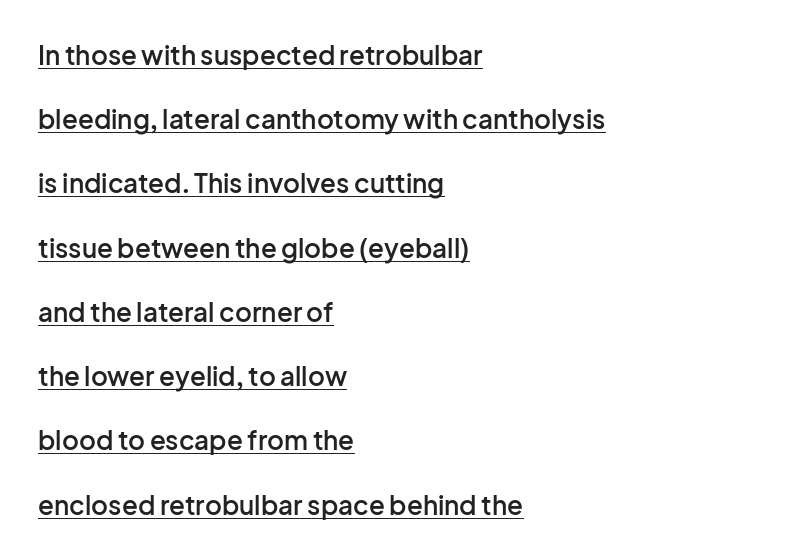
{"italic": "no", "bold": "semi", "underline": "yes", "align": "left", "line_spacing": "loose", "line_spacing_ratio": 2.47, "letter_spacing": "normal", "letter_spacing_em": 0.0, "glyph_px": 26}
